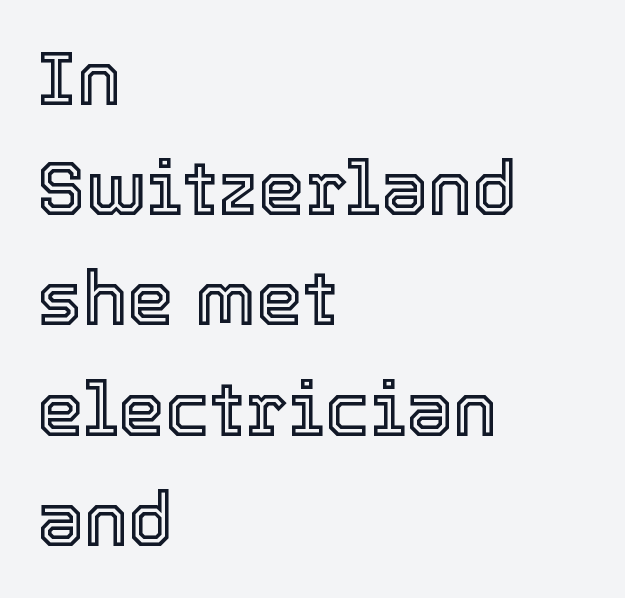
{"italic": "no", "width": "normal", "x_height": "medium", "monospaced": "no", "underline": "no", "align": "left", "line_spacing": "normal", "line_spacing_ratio": 1.47, "letter_spacing": "normal", "letter_spacing_em": 0.0, "glyph_px": 75}
